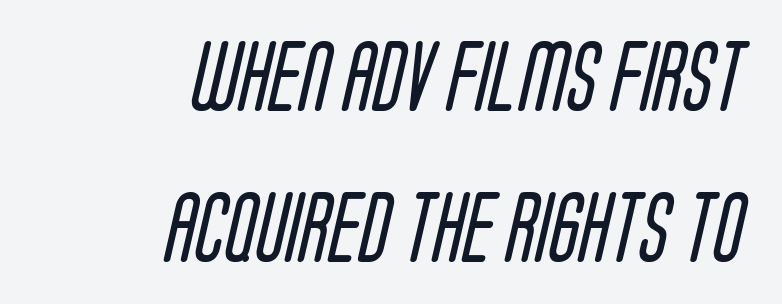
Q: Is the text bold? A: No.
Q: Is the typeface a serif or a sans-serif typeface? A: Sans-serif.
Q: Is the text underlined? A: No.
Q: How is the paragraph aligned? A: Right-aligned.
Q: Is the spacing between letters normal or unusually wide? A: Normal.
Q: Is the spacing between lines tight, normal or loose? A: Loose.
Q: Width (condensed, normal, or wide)? A: Condensed.
Q: Stroke contrast? A: Low.
Q: x-height? A: Large.
Q: Monospaced? A: No.
